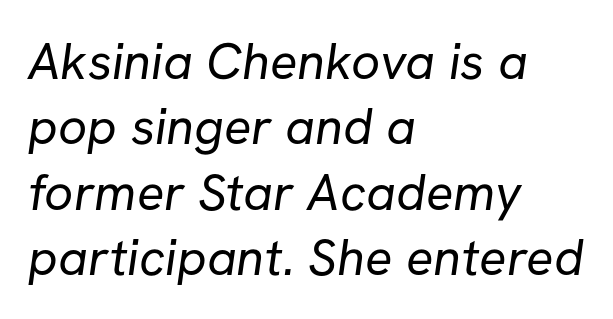
To sum up the face: it is a sans, with no serifs. Tracking here is standard; glyphs follow each other at the usual distance. In CSS terms this would be text-align: left. The face looks like a standard text weight, possibly lighter. This sample has the flowing, uneven cadence of proportional lettering. The glyphs are unaccompanied by any horizontal stroke below them.
